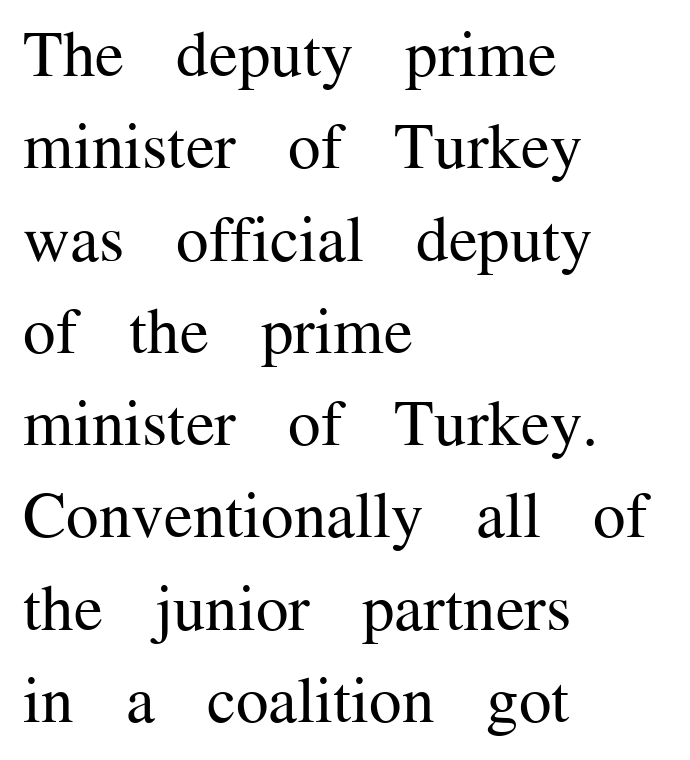
{"serif": "yes", "italic": "no", "bold": "no", "weight": "regular", "width": "normal", "stroke_contrast": "medium", "x_height": "medium", "monospaced": "no", "underline": "no", "align": "left", "line_spacing": "normal", "line_spacing_ratio": 1.42, "letter_spacing": "normal", "letter_spacing_em": 0.0, "glyph_px": 65}
